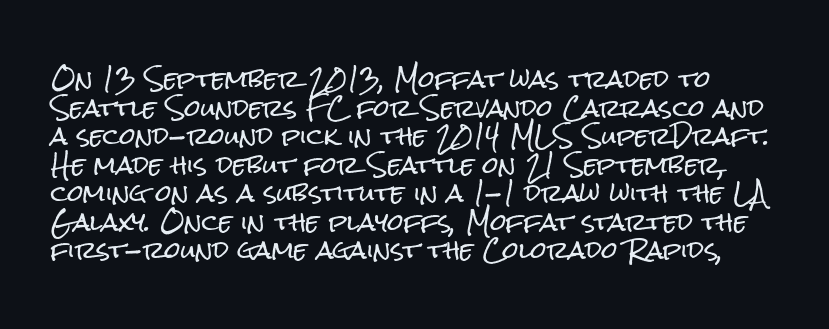
The image shows 23 px text type, upright; set line spacing 1.24x, normal letter spacing, not underlined.
